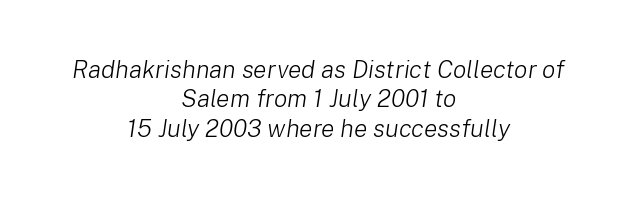
Q: Is the text bold? A: No.
Q: Is the text italic (slanted)? A: Yes, it leans right by about 8 degrees.
Q: Is the text underlined? A: No.
Q: How is the paragraph aligned? A: Centered.
Q: Is the spacing between letters normal or unusually wide? A: Normal.
